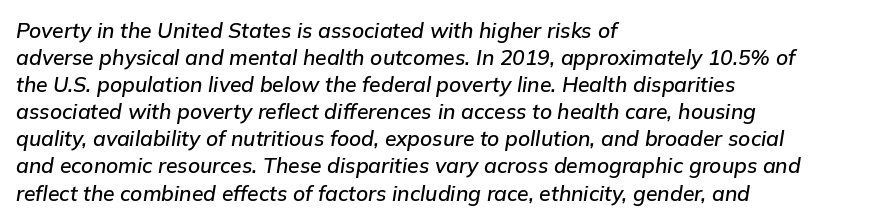
Q: Is the text italic (slanted)? A: Yes, it leans right by about 9 degrees.
Q: Is the text underlined? A: No.
Q: How is the paragraph aligned? A: Left-aligned.
Q: Is the spacing between letters normal or unusually wide? A: Normal.
Q: Is the spacing between lines tight, normal or loose? A: Normal.
